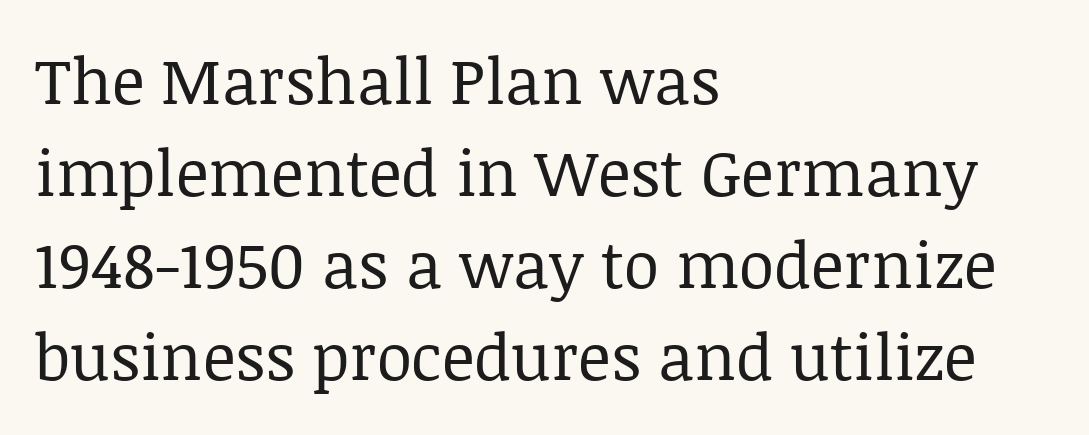
Q: Is the text bold? A: No.
Q: Is the text italic (slanted)? A: No, it is upright.
Q: Is the typeface a serif or a sans-serif typeface? A: Serif.
Q: Is the text underlined? A: No.
Q: How is the paragraph aligned? A: Left-aligned.
Q: Is the spacing between letters normal or unusually wide? A: Normal.
Q: Is the spacing between lines tight, normal or loose? A: Normal.
Q: Width (condensed, normal, or wide)? A: Normal.
Q: Stroke contrast? A: Low.
Q: x-height? A: Large.
Q: Monospaced? A: No.
